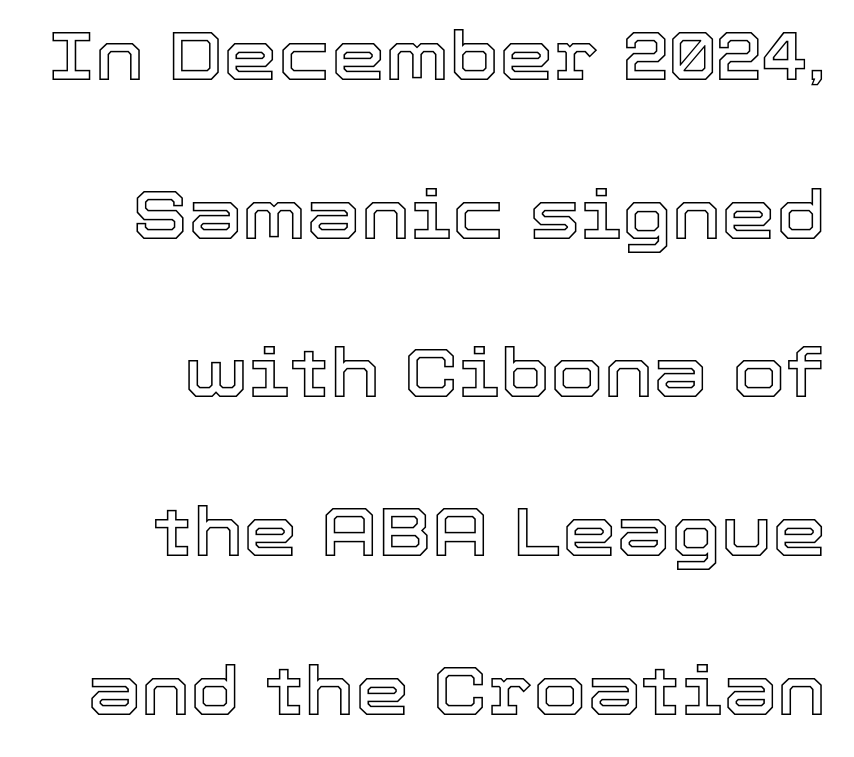
Underlining? Definitely not there. Glyph-to-glyph distance matches everyday printed text. The letters advance in unequal steps, a hallmark of proportional type. Alignment: flush right.
